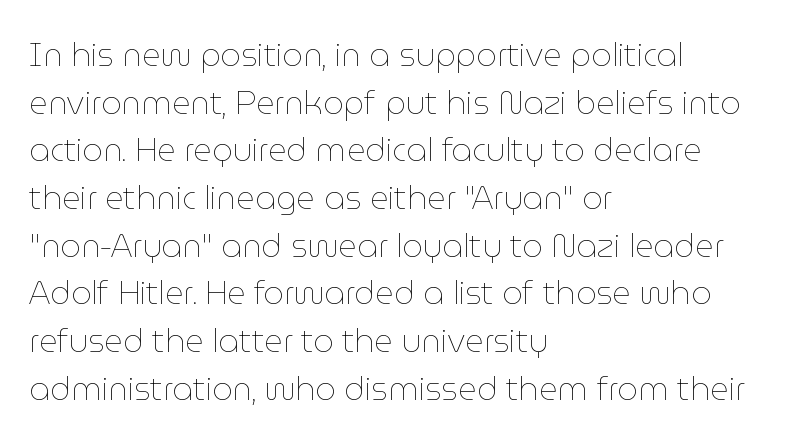
The image shows 32 px thin type, upright; set left-aligned, normal line spacing (1.49x), normal letter spacing, not underlined; low stroke contrast and a medium x-height.
